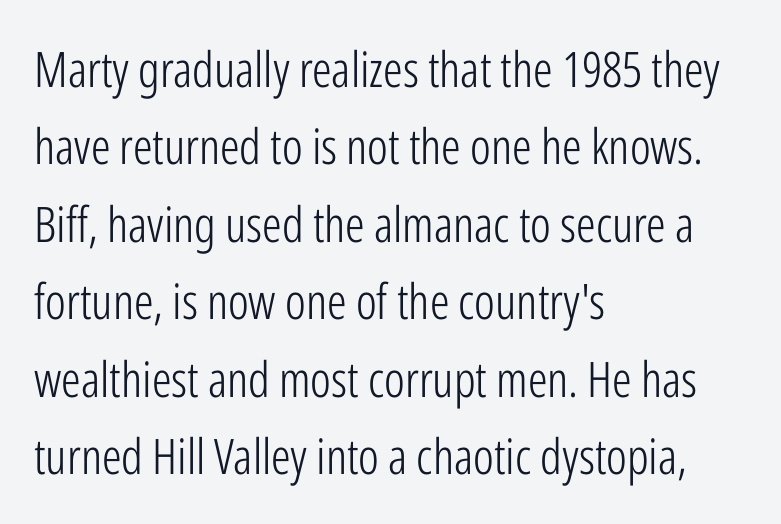
Q: Is the text bold? A: No.
Q: Is the text italic (slanted)? A: No, it is upright.
Q: Is the typeface a serif or a sans-serif typeface? A: Sans-serif.
Q: Is the text underlined? A: No.
Q: How is the paragraph aligned? A: Left-aligned.
Q: Is the spacing between letters normal or unusually wide? A: Normal.
Q: Is the spacing between lines tight, normal or loose? A: Normal.
Q: Width (condensed, normal, or wide)? A: Condensed.
Q: Stroke contrast? A: Low.
Q: x-height? A: Medium.
Q: Monospaced? A: No.
